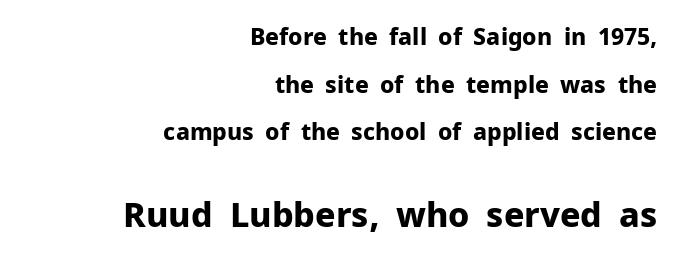
Q: Is the text bold? A: Yes.
Q: Is the text italic (slanted)? A: No, it is upright.
Q: Is the typeface a serif or a sans-serif typeface? A: Sans-serif.
Q: Is the text underlined? A: No.
Q: How is the paragraph aligned? A: Right-aligned.
Q: Is the spacing between letters normal or unusually wide? A: Normal.
Q: Is the spacing between lines tight, normal or loose? A: Loose.
Q: Which block of text is set in a larger size, the first (top) or the second (bottom)? A: The second (bottom) one.
Q: Width (condensed, normal, or wide)? A: Normal.
Q: Stroke contrast? A: Low.
Q: x-height? A: Medium.
Q: Monospaced? A: No.
